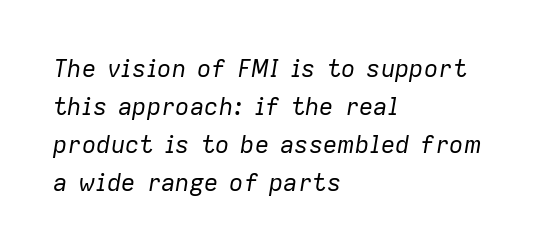
Q: Is the text bold? A: No.
Q: Is the text italic (slanted)? A: Yes, it leans right by about 9 degrees.
Q: Is the text underlined? A: No.
Q: How is the paragraph aligned? A: Left-aligned.
Q: Is the spacing between letters normal or unusually wide? A: Normal.
Q: Is the spacing between lines tight, normal or loose? A: Normal.
